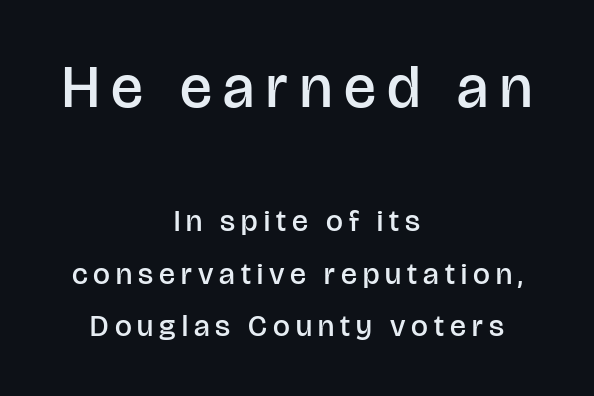
Q: Is the text bold? A: Semi-bold.
Q: Is the text italic (slanted)? A: No, it is upright.
Q: Is the typeface a serif or a sans-serif typeface? A: Sans-serif.
Q: Is the text underlined? A: No.
Q: How is the paragraph aligned? A: Centered.
Q: Is the spacing between letters normal or unusually wide? A: Unusually wide.
Q: Which block of text is set in a larger size, the first (top) or the second (bottom)? A: The first (top) one.
Q: Width (condensed, normal, or wide)? A: Normal.
Q: Stroke contrast? A: Low.
Q: x-height? A: Large.
Q: Monospaced? A: No.
